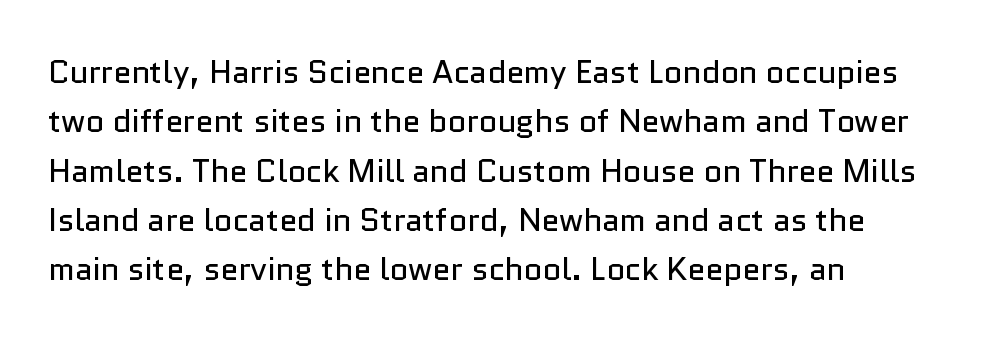
The image shows 32 px regular-weight sans-serif type, upright; set left-aligned, normal line spacing (1.54x), normal letter spacing, not underlined; low stroke contrast and a medium x-height.
